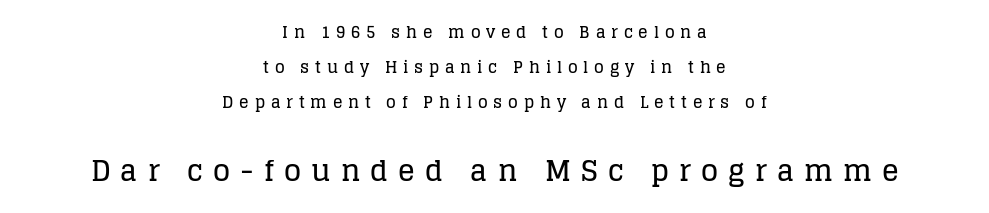
Q: Is the text italic (slanted)? A: No, it is upright.
Q: Is the typeface a serif or a sans-serif typeface? A: Serif.
Q: Is the text underlined? A: No.
Q: How is the paragraph aligned? A: Centered.
Q: Is the spacing between letters normal or unusually wide? A: Unusually wide.
Q: Is the spacing between lines tight, normal or loose? A: Loose.
Q: Which block of text is set in a larger size, the first (top) or the second (bottom)? A: The second (bottom) one.
Q: Width (condensed, normal, or wide)? A: Normal.
Q: Stroke contrast? A: Low.
Q: x-height? A: Large.
Q: Monospaced? A: No.
